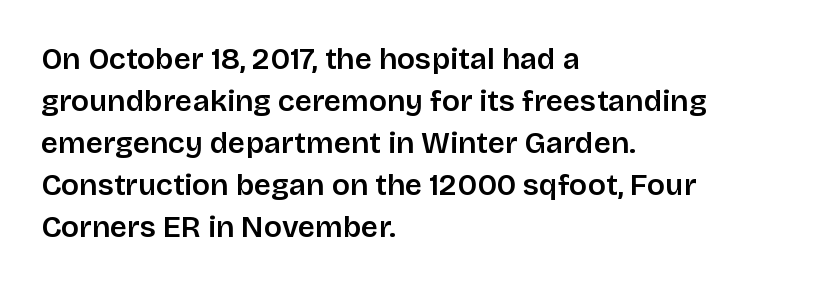
The image shows 30 px sans-serif type, upright; set left-aligned, normal line spacing (1.4x), normal letter spacing, not underlined; low stroke contrast and a large x-height.
